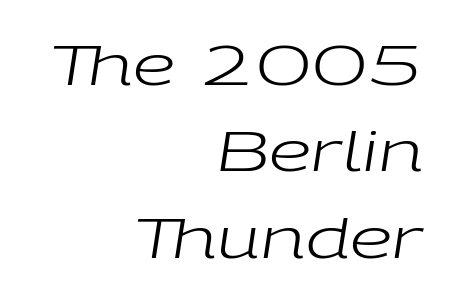
Q: Is the text bold? A: No.
Q: Is the text italic (slanted)? A: Yes, it leans right by about 9 degrees.
Q: Is the text underlined? A: No.
Q: How is the paragraph aligned? A: Right-aligned.
Q: Is the spacing between letters normal or unusually wide? A: Normal.
Q: Is the spacing between lines tight, normal or loose? A: Normal.
Q: Width (condensed, normal, or wide)? A: Wide.
Q: Stroke contrast? A: Low.
Q: x-height? A: Medium.
Q: Monospaced? A: No.
